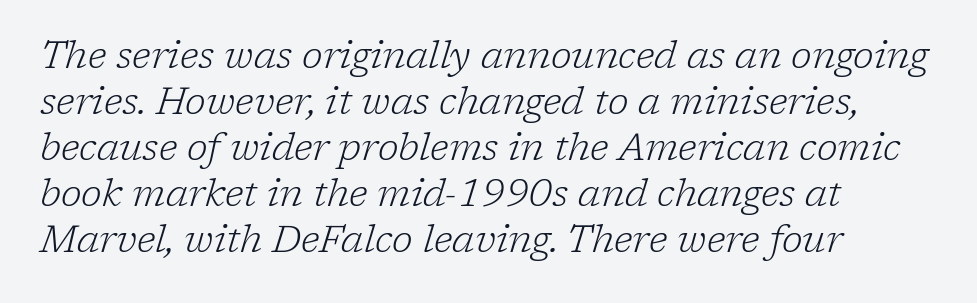
The image shows 38 px light serif type, italic (leaning right); set left-aligned, line spacing 1.21x, normal letter spacing, not underlined; low stroke contrast and a medium x-height.
